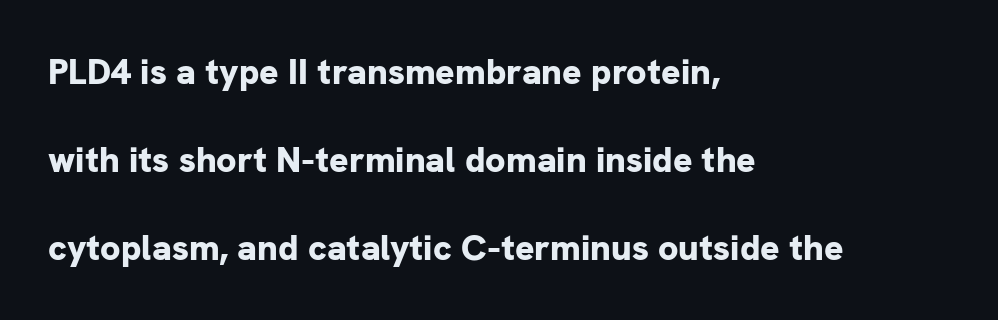
Q: Is the text bold? A: Yes.
Q: Is the text italic (slanted)? A: No, it is upright.
Q: Is the typeface a serif or a sans-serif typeface? A: Sans-serif.
Q: Is the text underlined? A: No.
Q: How is the paragraph aligned? A: Left-aligned.
Q: Is the spacing between letters normal or unusually wide? A: Normal.
Q: Is the spacing between lines tight, normal or loose? A: Loose.
Q: Width (condensed, normal, or wide)? A: Normal.
Q: Stroke contrast? A: Low.
Q: x-height? A: Medium.
Q: Monospaced? A: No.
